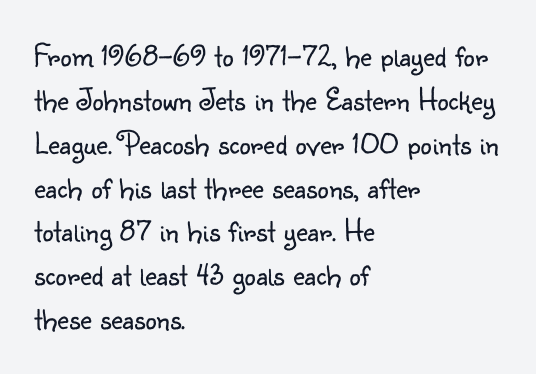
Honestly, there is no underline to notice here at all. The passage shown has conventional tracking throughout. The face used here is proportionally spaced, like ordinary book or web type. Interline gaps are of average width in this sample. Typeset ragged right — the left edge is the straight one. This is the regular roman posture of the typeface.
